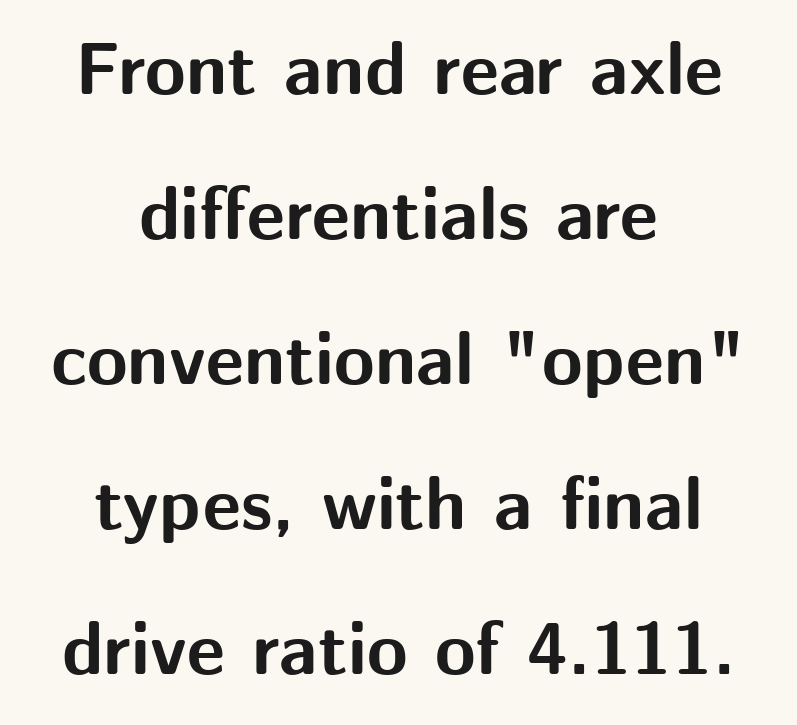
Q: Is the text bold? A: Yes.
Q: Is the text italic (slanted)? A: No, it is upright.
Q: Is the typeface a serif or a sans-serif typeface? A: Sans-serif.
Q: Is the text underlined? A: No.
Q: How is the paragraph aligned? A: Centered.
Q: Is the spacing between letters normal or unusually wide? A: Normal.
Q: Is the spacing between lines tight, normal or loose? A: Loose.
Q: Width (condensed, normal, or wide)? A: Normal.
Q: Stroke contrast? A: Medium.
Q: x-height? A: Medium.
Q: Monospaced? A: No.
